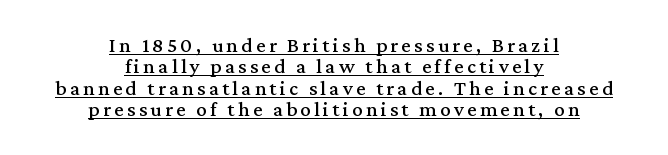
Q: Is the text italic (slanted)? A: No, it is upright.
Q: Is the text underlined? A: Yes.
Q: How is the paragraph aligned? A: Centered.
Q: Is the spacing between lines tight, normal or loose? A: Tight.
